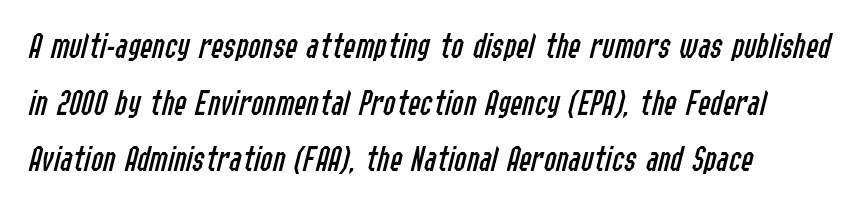
The image shows 37 px regular-weight, condensed type, italic (leaning right); set left-aligned, normal line spacing (1.53x), normal letter spacing, not underlined; low stroke contrast and a medium x-height.
